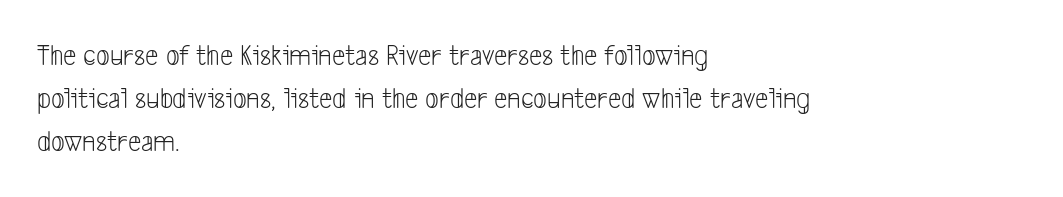
The image shows 30 px light, condensed sans-serif type; set left-aligned, normal line spacing (1.43x), normal letter spacing, not underlined; low stroke contrast and a medium x-height.
